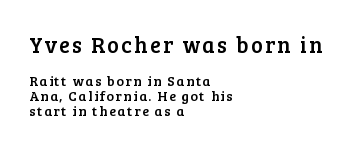
Rule under the text: the space is simply empty. Ordinary non-slanted type is in use. All the whitespace from short lines collects on the right. Successive baselines arrive quickly, one right under another. Typesetter's note — upper block bumped up in size, lower block left smaller.
